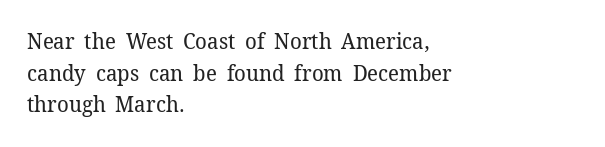
{"italic": "no", "bold": "no", "underline": "no", "align": "left", "line_spacing": "normal", "line_spacing_ratio": 1.44, "letter_spacing": "normal", "letter_spacing_em": 0.0, "glyph_px": 22}
